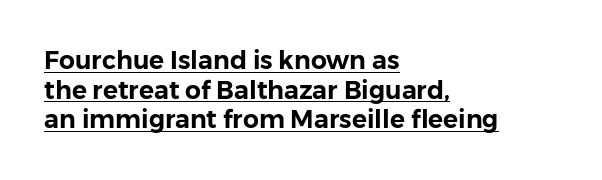
All the whitespace from short lines collects on the right. Decoration check: the copy is underlined. The letterforms sit shoulder to shoulder at normal distance. These lines were composed using upright roman letters.
